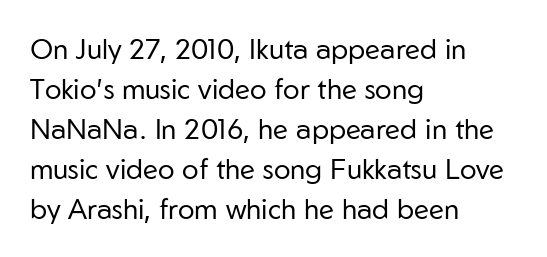
{"serif": "no", "italic": "no", "bold": "no", "weight": "regular", "width": "normal", "stroke_contrast": "low", "x_height": "medium", "monospaced": "no", "underline": "no", "align": "left", "line_spacing": "normal", "line_spacing_ratio": 1.43, "letter_spacing": "normal", "letter_spacing_em": 0.0, "glyph_px": 28}
